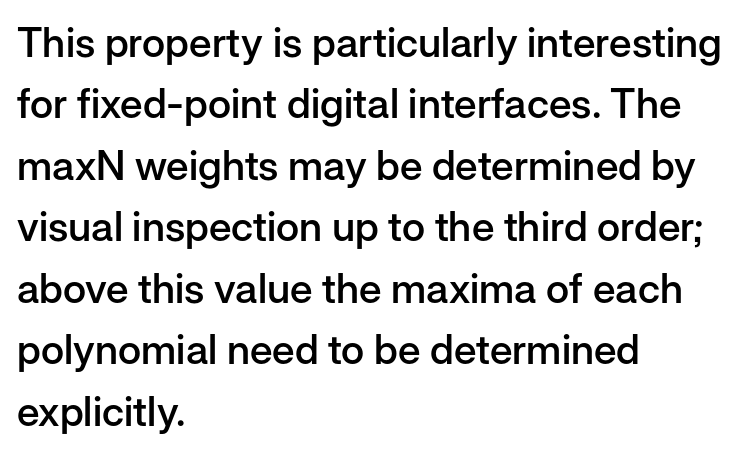
{"serif": "no", "italic": "no", "bold": "semi", "weight": "semibold", "width": "normal", "stroke_contrast": "low", "x_height": "medium", "monospaced": "no", "underline": "no", "align": "left", "line_spacing": "normal", "line_spacing_ratio": 1.5, "letter_spacing": "normal", "letter_spacing_em": 0.0, "glyph_px": 41}
